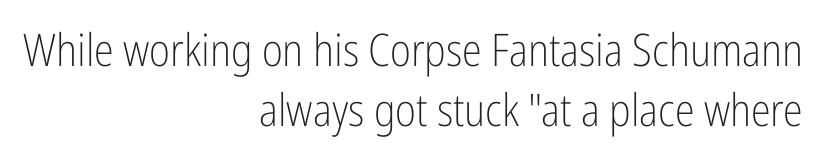
{"serif": "no", "italic": "no", "bold": "no", "weight": "light", "width": "condensed", "stroke_contrast": "low", "x_height": "medium", "monospaced": "no", "underline": "no", "align": "right", "line_spacing": "normal", "line_spacing_ratio": 1.34, "letter_spacing": "normal", "letter_spacing_em": 0.0, "glyph_px": 45}
